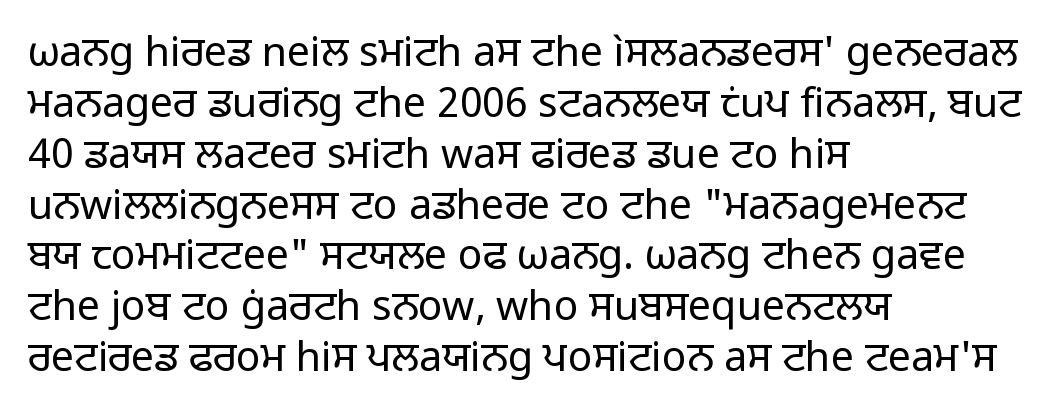
The paragraph has a hard left edge and a soft right edge. Caption: standard tracking, unaltered. Does the type have serifs? No, each stem ends abruptly. You could not count columns in this text — the font is proportionally spaced.
